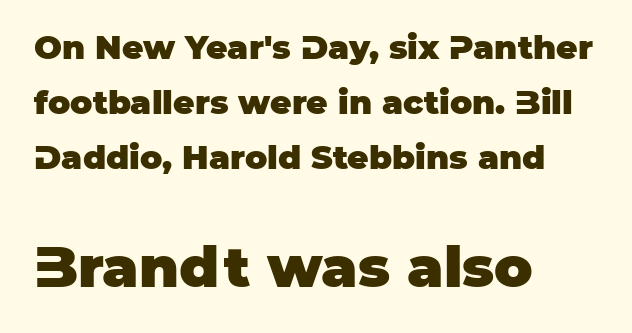
Character widths vary here, with narrow letters taking less room than wide ones. Line spacing here is normal. A student would call this left alignment; a typographer would say flush left, rag right. The glyphs have the mass of a bold cut. Lines of text with bare space underneath. The passage shown begins with its smaller block and ends with its larger one.
